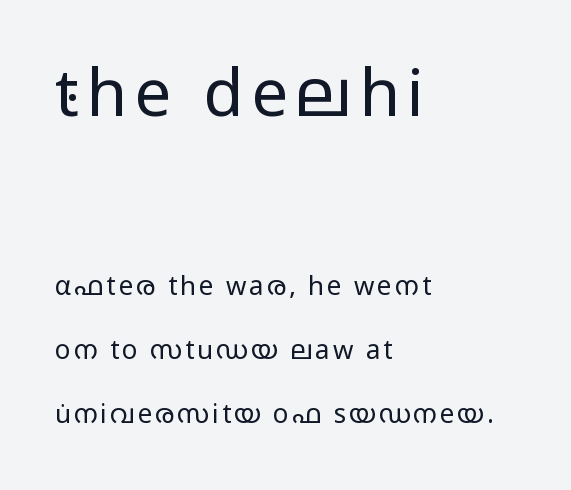
Looks like regular typesetting: each glyph gets only the width it needs. The string is rendered with underlining switched off. Stems and bowls with no extra thickness — not bold. One glance says open: line gaps are wider than usual.
